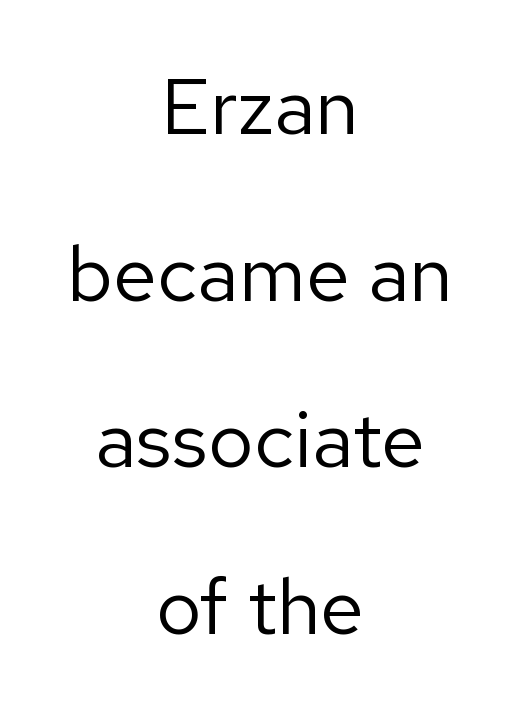
{"serif": "no", "italic": "no", "bold": "no", "weight": "regular", "width": "normal", "stroke_contrast": "low", "x_height": "medium", "monospaced": "no", "underline": "no", "align": "center", "line_spacing": "loose", "line_spacing_ratio": 2.11, "letter_spacing": "normal", "letter_spacing_em": 0.0, "glyph_px": 79}
